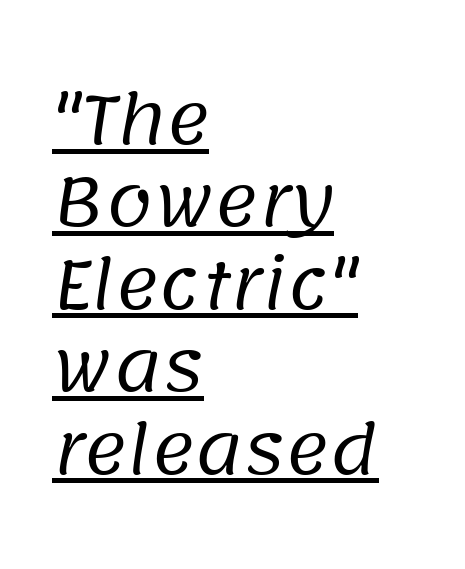
{"serif": "no", "bold": "no", "weight": "regular", "width": "normal", "stroke_contrast": "low", "x_height": "large", "monospaced": "no", "underline": "yes", "align": "left", "line_spacing_ratio": 1.23, "letter_spacing": "normal", "letter_spacing_em": 0.0, "glyph_px": 67}
